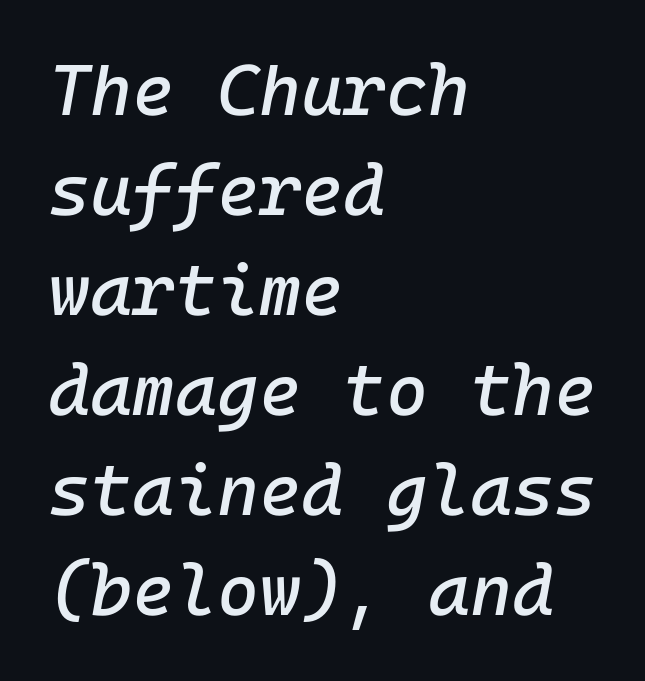
{"italic": "yes", "lean": "right", "slant_degrees": 10, "width": "normal", "stroke_contrast": "low", "x_height": "medium", "underline": "no", "align": "left", "line_spacing": "normal", "line_spacing_ratio": 1.39, "letter_spacing": "normal", "letter_spacing_em": 0.0, "glyph_px": 72}
